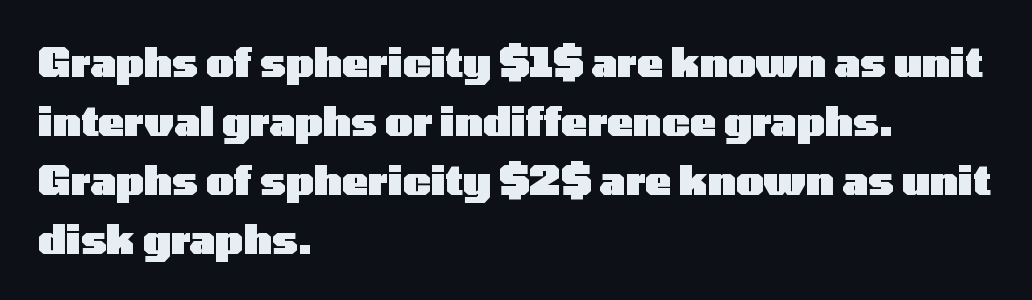
The strip under each line holds only bare page. The tracking reads as untouched default to a designer's eye. As a designer I'd log this as weight 700, bold. Notice how descenders clear the ascenders below comfortably — that's standard leading. Posture: vertical. Look at the bottom of the vertical strokes: they stop flat, with no serifs.
